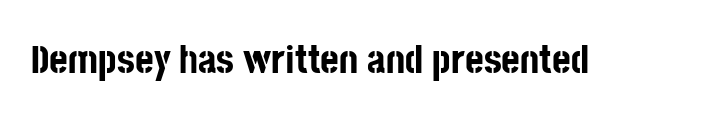
The image shows 40 px bold, condensed sans-serif type, upright; set normal letter spacing, not underlined; low stroke contrast and a large x-height.
